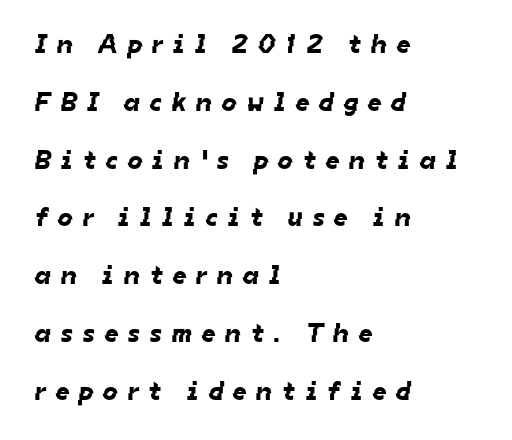
{"underline": "no", "align": "left", "line_spacing": "loose", "line_spacing_ratio": 2.14, "letter_spacing": "wide", "letter_spacing_em": 0.36, "glyph_px": 27}
